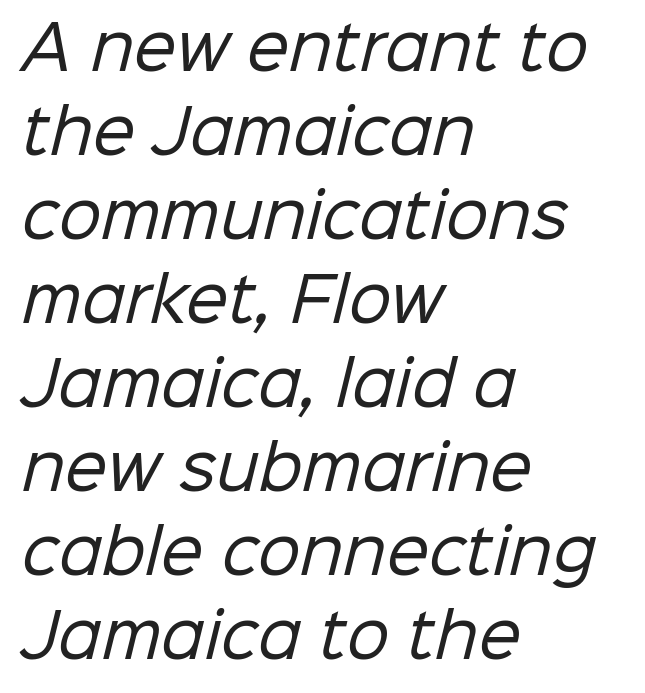
The image shows 60 px regular-weight sans-serif type; set left-aligned, normal line spacing (1.4x), normal letter spacing, not underlined; low stroke contrast and a medium x-height.
